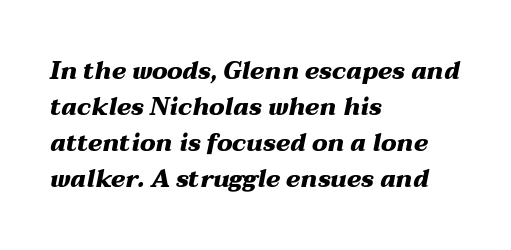
The image shows 24 px bold type, italic (leaning right); set left-aligned, normal line spacing (1.5x), normal letter spacing, not underlined.
